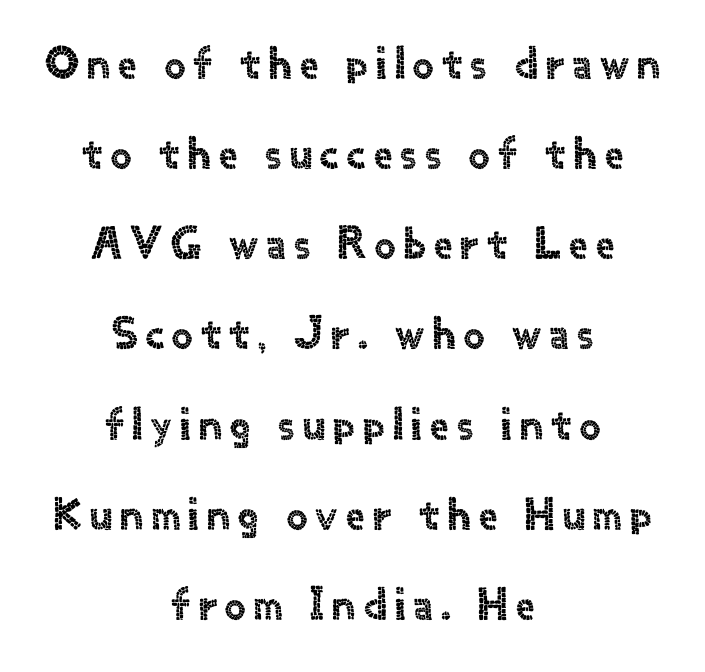
This sample uses a sans-serif face. Summary of vertical rhythm: relaxed, with wide interline spacing. Does the copy run flush right? No — it is centered line by line. The letters advance in unequal steps, a hallmark of proportional type. Has an underline been added? It has not. The font's upright variant was chosen for this text.
